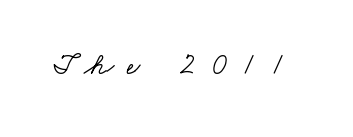
The text was rendered using a seriffed face with decorative stroke endings. The foot of each line stays bare and open. Between one letter and the next there's a generous, obvious gap. Looks like regular typesetting: each glyph gets only the width it needs.
